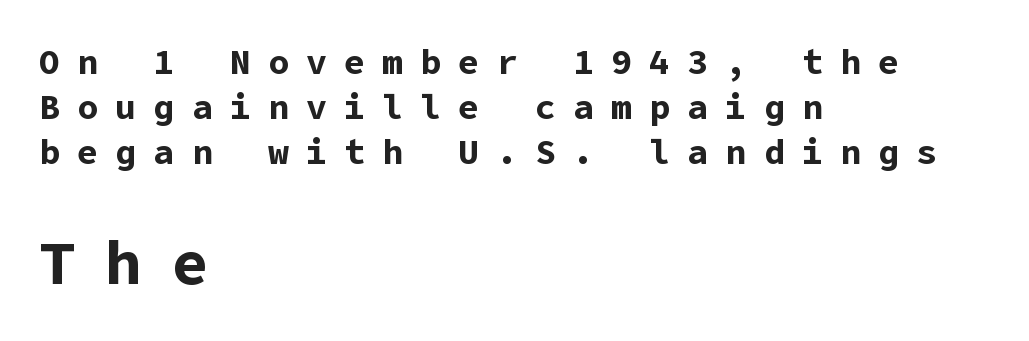
{"serif": "no", "italic": "no", "bold": "yes", "weight": "bold", "width": "normal", "stroke_contrast": "low", "x_height": "medium", "underline": "no", "align": "left", "line_spacing": "normal", "line_spacing_ratio": 1.29, "letter_spacing": "wide", "letter_spacing_em": 0.49, "larger_block": "second", "size_ratio": 1.74, "glyph_px": 61}
